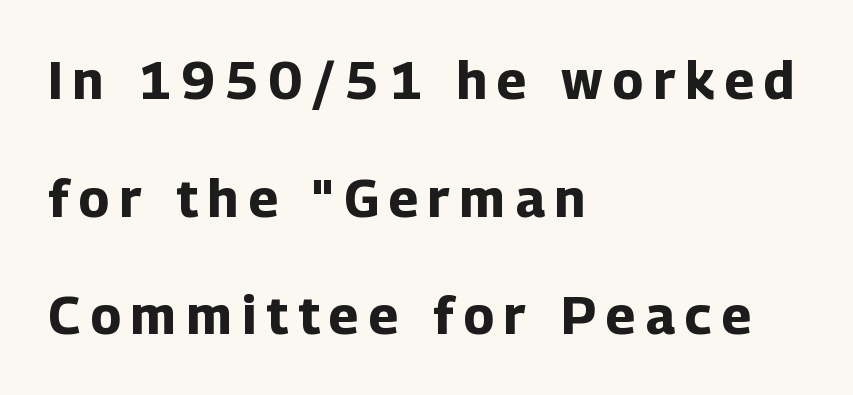
The compositor pushed each line to the left boundary. The glyphs have the mass of a bold cut. Observe the absence of serifs on each vertical stroke in this sample. This is the regular roman posture of the typeface.
